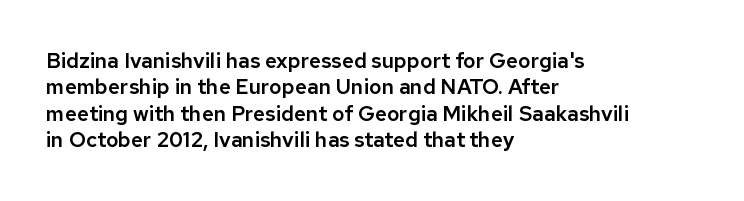
Is there much room between lines? A standard amount, neither cramped nor airy. The line texture is even and compact thanks to regular tracking. In terms of posture, this sample is upright. The paragraph has a hard left edge and a soft right edge. The strip under each line holds only bare page.
